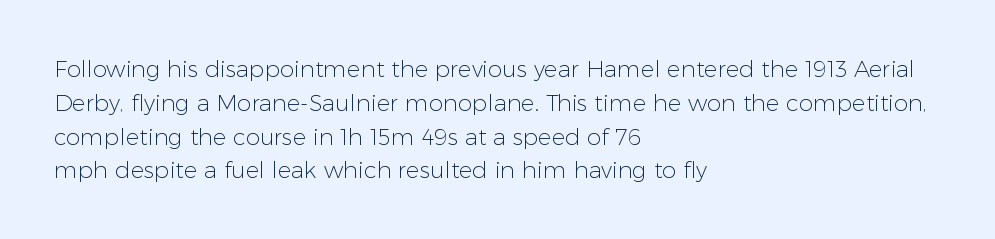
{"italic": "no", "bold": "no", "underline": "no", "align": "left", "line_spacing": "normal", "line_spacing_ratio": 1.47, "letter_spacing": "normal", "letter_spacing_em": 0.0, "glyph_px": 23}
